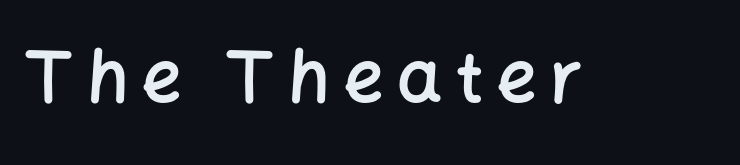
{"serif": "no", "italic": "no", "bold": "semi", "weight": "semibold", "width": "normal", "stroke_contrast": "low", "x_height": "medium", "monospaced": "no", "underline": "no", "glyph_px": 71}
